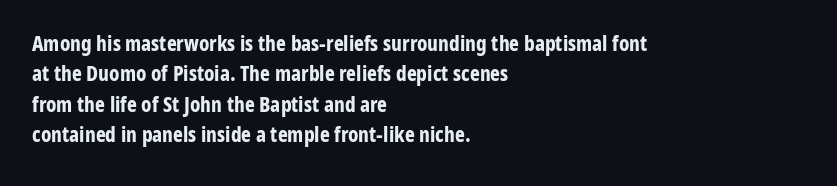
{"italic": "no", "bold": "yes", "underline": "no", "align": "left", "line_spacing": "normal", "line_spacing_ratio": 1.45, "letter_spacing": "normal", "letter_spacing_em": 0.0, "glyph_px": 21}
